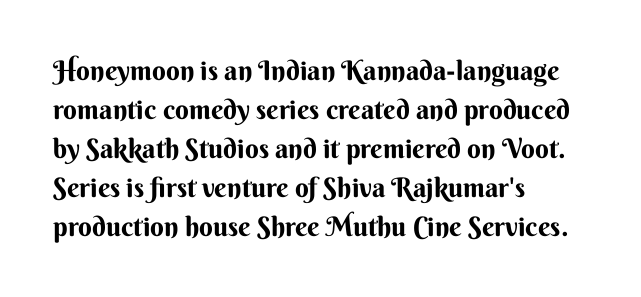
The image shows 27 px bold type, upright; set left-aligned, normal line spacing (1.44x), normal letter spacing, not underlined.
